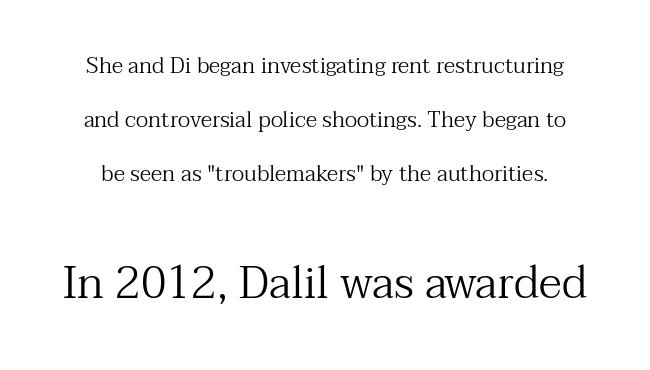
The rendering uses natural spacing where letterforms have individual widths. Has an underline been added? It has not. Regarding leading, the lines here are spaced well apart. Do the letters lean? They stand straight. Type size steps up from the first block to the second.
